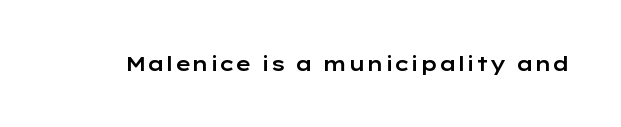
Q: Is the text italic (slanted)? A: No, it is upright.
Q: Is the text underlined? A: No.
Q: Is the spacing between letters normal or unusually wide? A: Normal.
